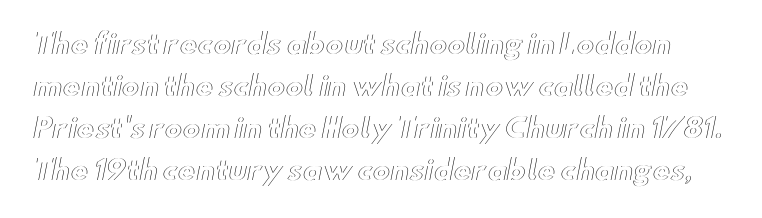
The image shows 27 px text type; set normal line spacing (1.55x), normal letter spacing, not underlined.
